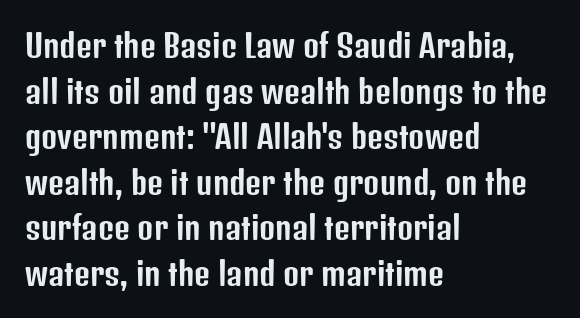
{"serif": "no", "italic": "no", "width": "condensed", "stroke_contrast": "low", "x_height": "medium", "monospaced": "no", "underline": "no", "align": "left", "line_spacing": "normal", "line_spacing_ratio": 1.47, "letter_spacing": "normal", "letter_spacing_em": 0.0, "glyph_px": 31}
